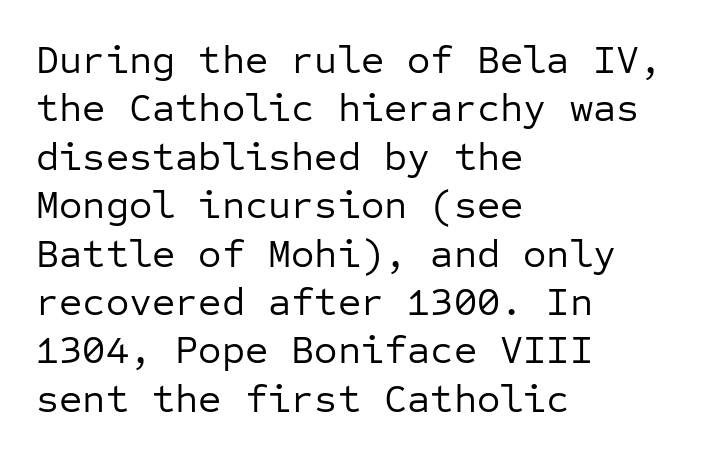
No chunkiness to these letters — they're not bold. Nope, not italic — everything's standing straight. Nobody touched the tracking dial on this one. Font category for this specimen: sans-serif. Check the space under the baseline: it is left empty.
